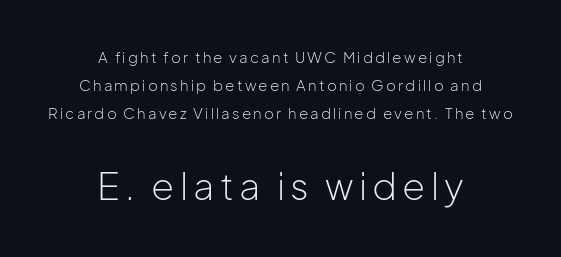
The image shows 37 px light sans-serif type, upright; set centered, line spacing 1.88x, not underlined; the second (bottom) block is 2.47x larger; low stroke contrast and a medium x-height.
